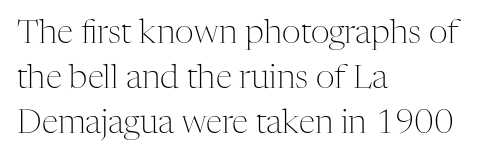
Short note: letters normally spaced. The block of text has a typical density, with ordinary space between rows. The font family rendered here belongs to the serif group. The lettering stays uniformly vertical, giving the passage a roman look. Nobody drew a line under any word here. The face used here is proportionally spaced, like ordinary book or web type.
